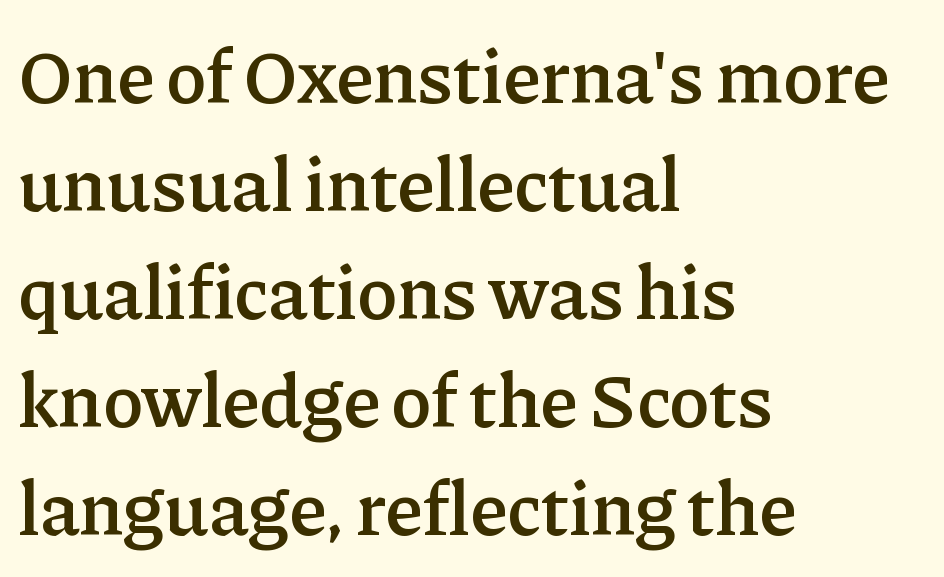
The image shows 76 px semibold serif type, upright; set left-aligned, normal line spacing (1.42x), normal letter spacing, not underlined; low stroke contrast and a medium x-height.
